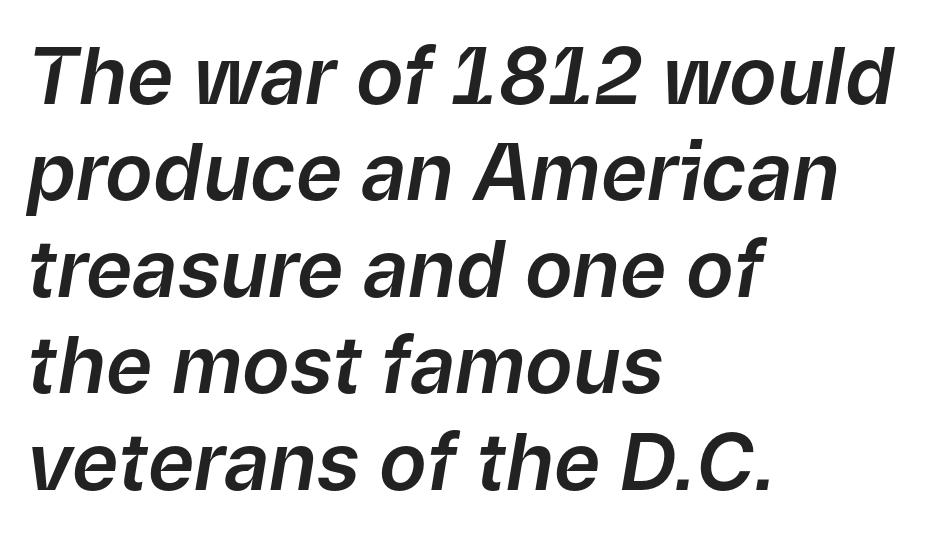
{"italic": "yes", "lean": "right", "slant_degrees": 9, "width": "normal", "stroke_contrast": "low", "x_height": "medium", "monospaced": "no", "underline": "no", "align": "left", "line_spacing_ratio": 1.22, "letter_spacing": "normal", "letter_spacing_em": 0.0, "glyph_px": 79}
